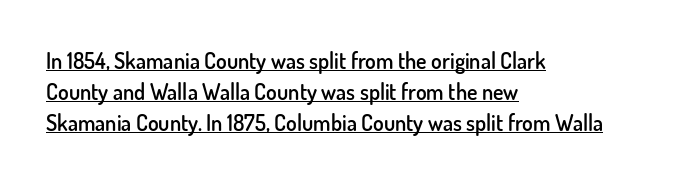
{"italic": "no", "bold": "semi", "underline": "yes", "align": "left", "line_spacing": "normal", "line_spacing_ratio": 1.4, "letter_spacing": "normal", "letter_spacing_em": 0.0, "glyph_px": 22}
